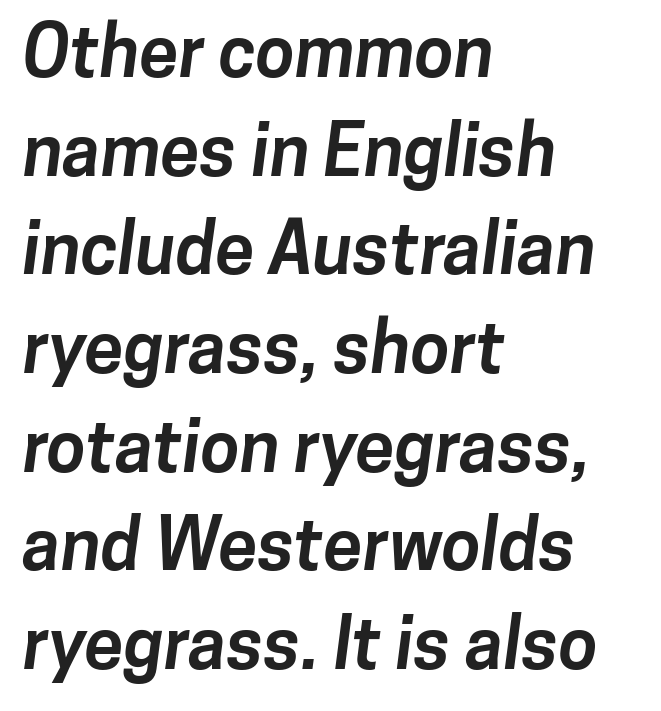
Q: Is the text bold? A: Yes.
Q: Is the typeface a serif or a sans-serif typeface? A: Sans-serif.
Q: Is the text underlined? A: No.
Q: How is the paragraph aligned? A: Left-aligned.
Q: Is the spacing between letters normal or unusually wide? A: Normal.
Q: Is the spacing between lines tight, normal or loose? A: Normal.
Q: Width (condensed, normal, or wide)? A: Normal.
Q: Stroke contrast? A: Low.
Q: x-height? A: Medium.
Q: Monospaced? A: No.
